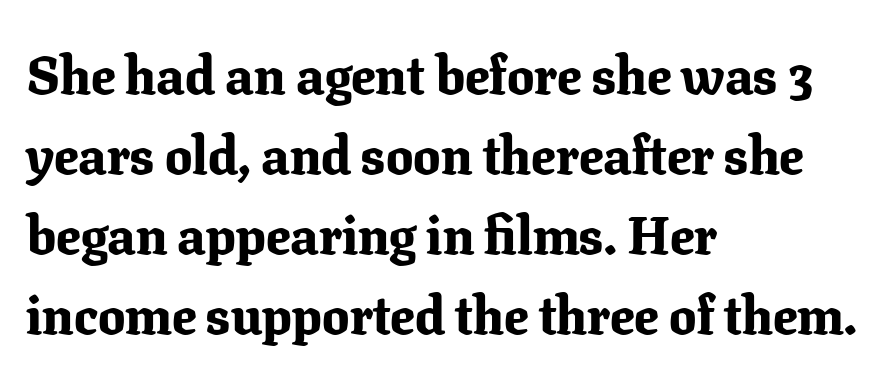
This is roman type, the default non-slanted kind. Spacing verdict: proportional, widths tailored to each character. How heavy is the stroke? Heavy — this is a bold. How would I describe the line gaps? Plain and ordinary. Students, note that the glyphs here touch the page at normal intervals.
